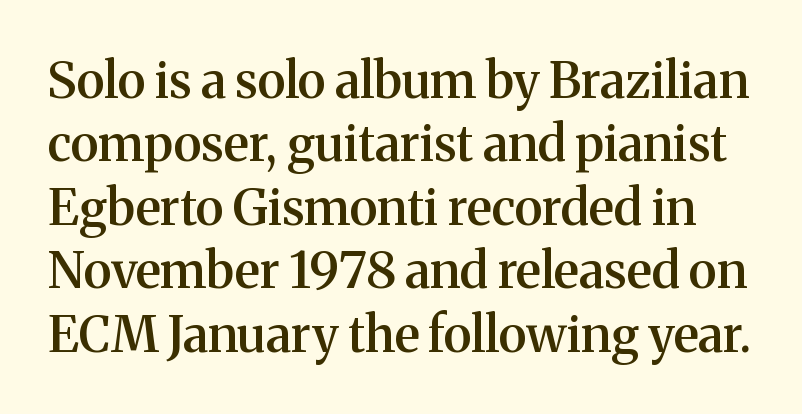
{"serif": "yes", "italic": "no", "bold": "semi", "weight": "semibold", "width": "normal", "stroke_contrast": "medium", "x_height": "medium", "monospaced": "no", "underline": "no", "line_spacing": "normal", "line_spacing_ratio": 1.27, "letter_spacing": "normal", "letter_spacing_em": 0.0, "glyph_px": 50}
